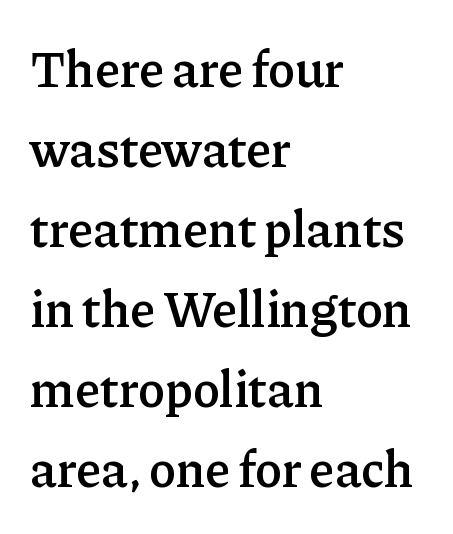
The image shows 51 px semibold serif type, upright; set left-aligned, normal line spacing (1.57x), normal letter spacing, not underlined; low stroke contrast and a medium x-height.
